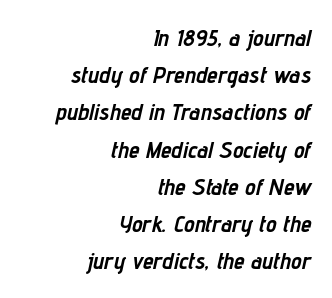
This is heavy type, rendered in bold. Standard letterfit; no display-style spreading of the glyphs. The typography opts for an oblique posture over an upright one. The strip under each line holds only bare page.
